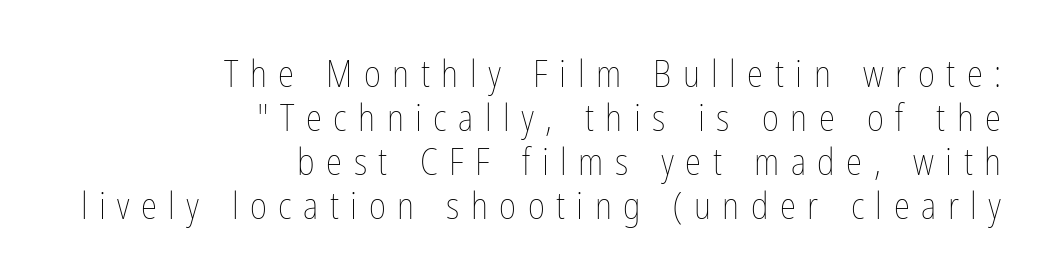
This sample has the flowing, uneven cadence of proportional lettering. Glance below the letters and you will spot only blank space. The gaps between neighbouring characters are conspicuously large. This is the regular roman posture of the typeface. On a weight scale, this lands at 450 or below. A flush-right, rag-left setting is used for this passage.
